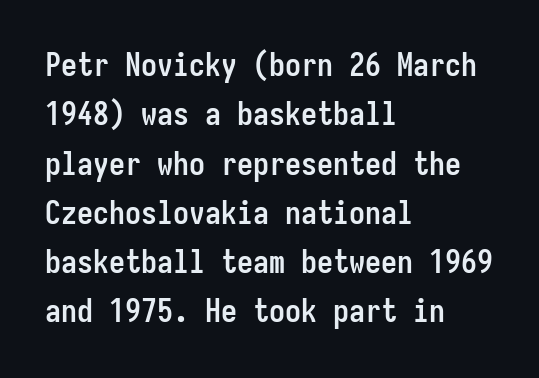
{"serif": "no", "italic": "no", "bold": "yes", "weight": "semibold", "width": "condensed", "stroke_contrast": "low", "x_height": "medium", "monospaced": "yes", "underline": "no", "align": "left", "line_spacing": "normal", "line_spacing_ratio": 1.54, "letter_spacing": "normal", "letter_spacing_em": 0.0, "glyph_px": 32}
